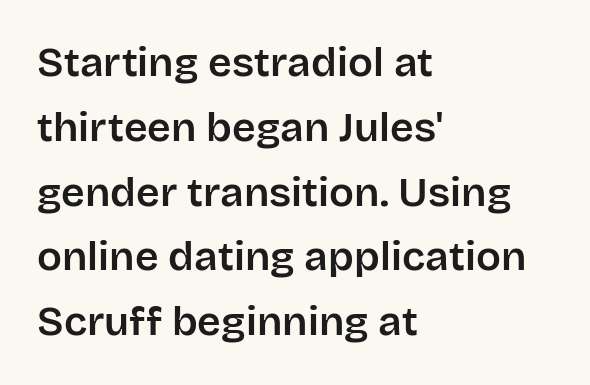
{"serif": "no", "italic": "no", "width": "normal", "stroke_contrast": "low", "x_height": "large", "monospaced": "no", "underline": "no", "align": "left", "line_spacing": "normal", "line_spacing_ratio": 1.58, "letter_spacing": "normal", "letter_spacing_em": 0.0, "glyph_px": 41}
